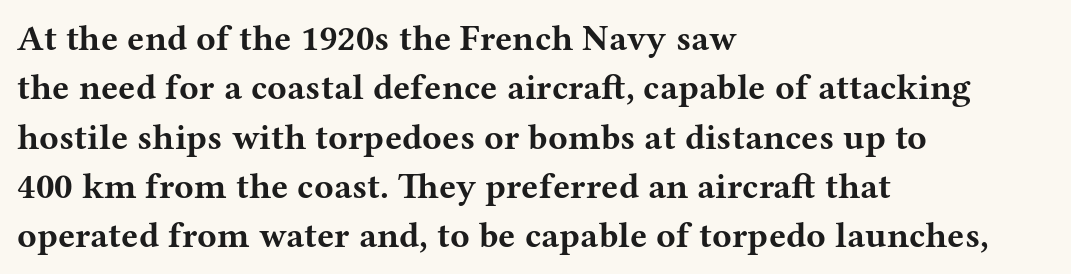
{"serif": "yes", "italic": "no", "bold": "yes", "weight": "bold", "width": "wide", "stroke_contrast": "medium", "x_height": "medium", "monospaced": "no", "underline": "no", "align": "left", "line_spacing": "normal", "line_spacing_ratio": 1.37, "letter_spacing": "normal", "letter_spacing_em": 0.0, "glyph_px": 36}
